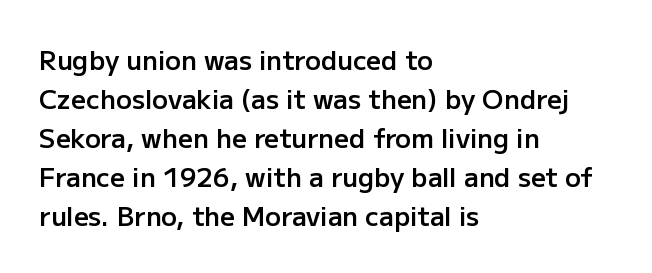
Each row of text sits above clean, open space. The letters stand straight up with perfectly vertical stems. Each word holds together tightly as a unit, with standard inter-letter gaps. A normal amount of white space separates one row of letters from the next. Does the weight exceed regular? Yes, but only to semibold. The paragraph shown leans on its left margin.
